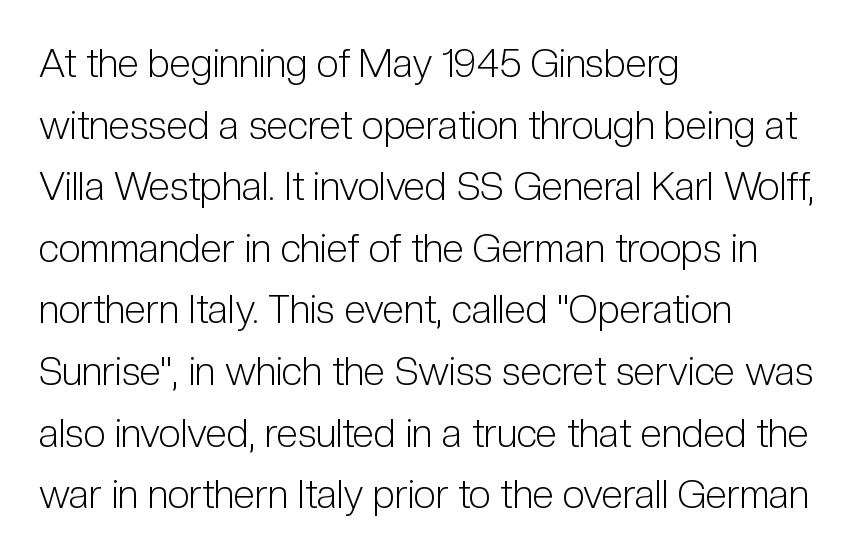
{"serif": "no", "italic": "no", "bold": "no", "weight": "light", "width": "condensed", "stroke_contrast": "low", "x_height": "medium", "monospaced": "no", "underline": "no", "align": "left", "line_spacing": "normal", "line_spacing_ratio": 1.58, "letter_spacing": "normal", "letter_spacing_em": 0.0, "glyph_px": 39}
